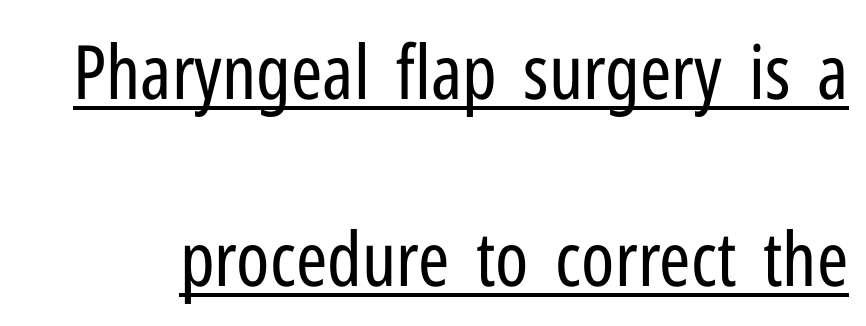
{"serif": "no", "italic": "no", "bold": "no", "weight": "regular", "width": "condensed", "stroke_contrast": "low", "x_height": "medium", "monospaced": "no", "underline": "yes", "line_spacing": "loose", "line_spacing_ratio": 2.49, "letter_spacing": "normal", "letter_spacing_em": 0.0, "glyph_px": 75}
